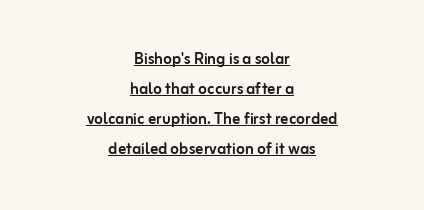
You can tell it's not italic because the verticals are truly vertical. Horizontal bands of white between lines are of average thickness. Leftover space on each line is divided equally before and after the words. This rendering features underlined lettering.
